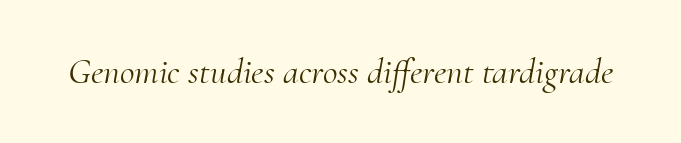
This reads as an unemphasized weight, regular at the heaviest. Decoration check: the copy has no underline. The face used here is rendered with its standard letterfit. Do the characters align in a grid? No, the font is proportional. Would a proofreader flag this as italicized? Yes.
